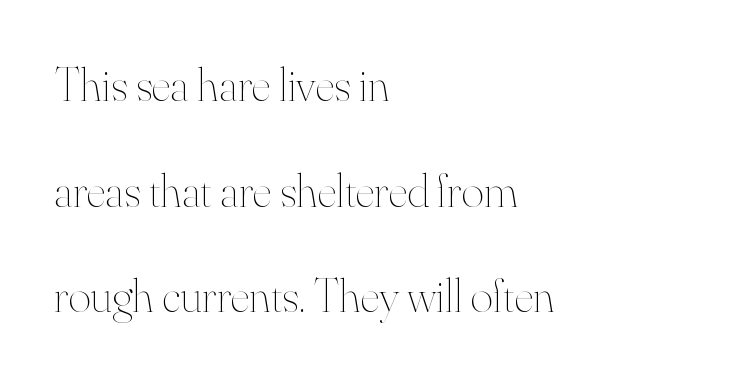
Q: Is the text bold? A: No.
Q: Is the text italic (slanted)? A: No, it is upright.
Q: Is the text underlined? A: No.
Q: How is the paragraph aligned? A: Left-aligned.
Q: Is the spacing between letters normal or unusually wide? A: Normal.
Q: Is the spacing between lines tight, normal or loose? A: Loose.
Q: Width (condensed, normal, or wide)? A: Normal.
Q: Stroke contrast? A: High.
Q: x-height? A: Small.
Q: Monospaced? A: No.
